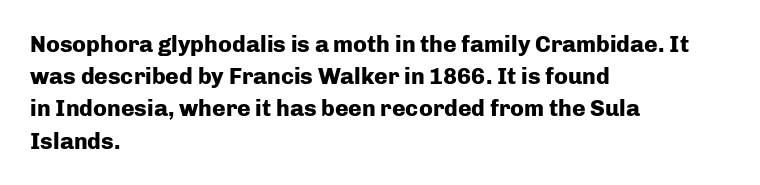
Teacher's note: observe the even left margin — that is flush-left alignment. Tracking here is standard; glyphs follow each other at the usual distance. Horizontal bands of white between lines are of average thickness. Is the type bold? Yes — the strokes are clearly thick and heavy. This is the regular roman posture of the typeface.
